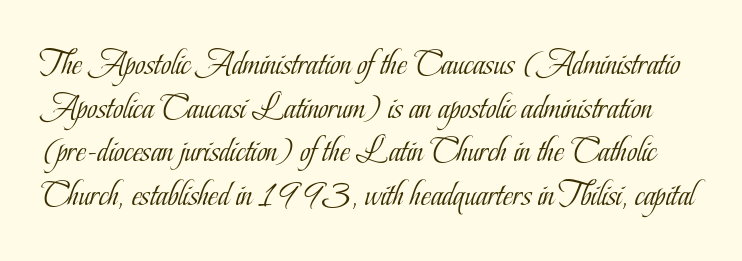
You could not count columns in this text — the font is proportionally spaced. The designer went with a serif here, giving each stem small feet. You could call the tracking neutral — neither tight nor loose. In terms of leading, this rendering sits right in the middle.
